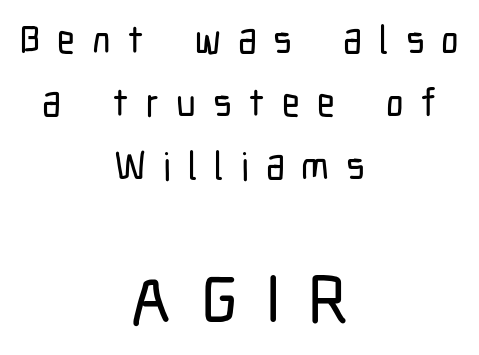
The composition opens small and finishes big. Quick note: underline off. These lines were composed using upright roman letters. Line starts and ends both wander, symmetrically.
